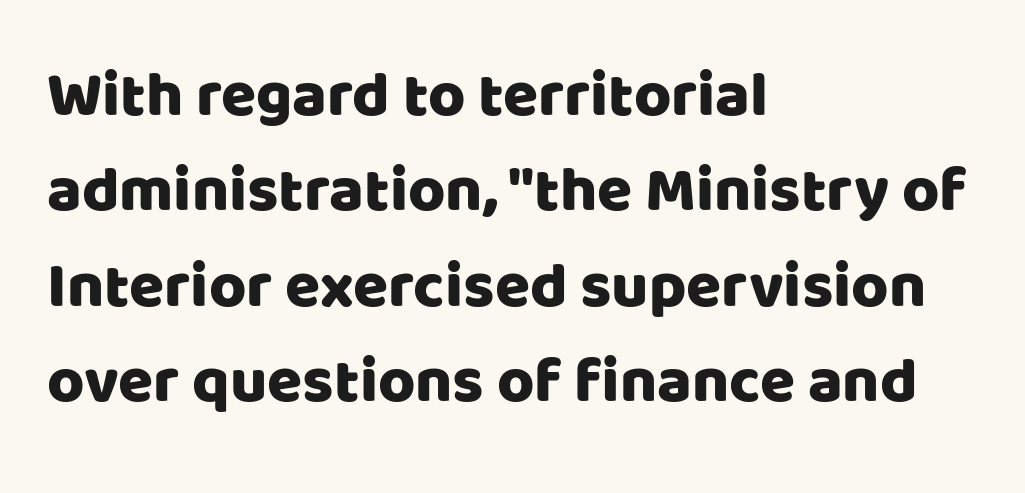
Note the varied advance widths — an 'i' is clearly narrower than an 'm'. The line texture is even and compact thanks to regular tracking. The passage is arranged the way most books set body copy — flush left. A clean baseline with only descenders dipping below it. Posture: vertical. Observe the absence of serifs on each vertical stroke in this sample.
